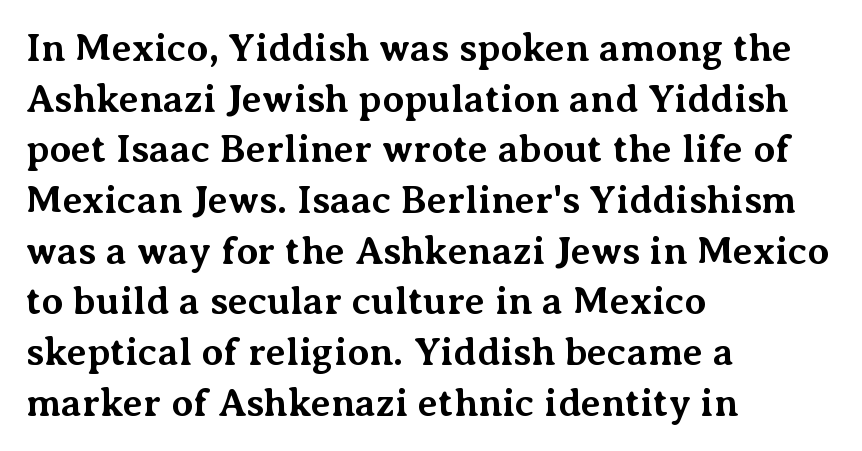
{"serif": "yes", "italic": "no", "bold": "yes", "weight": "bold", "width": "normal", "stroke_contrast": "medium", "x_height": "medium", "monospaced": "no", "underline": "no", "align": "left", "line_spacing": "normal", "line_spacing_ratio": 1.3, "letter_spacing": "normal", "letter_spacing_em": 0.0, "glyph_px": 39}
